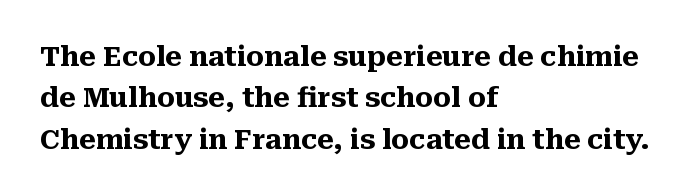
{"italic": "no", "bold": "yes", "underline": "no", "align": "left", "line_spacing": "normal", "line_spacing_ratio": 1.53, "letter_spacing": "normal", "letter_spacing_em": 0.0, "glyph_px": 27}
